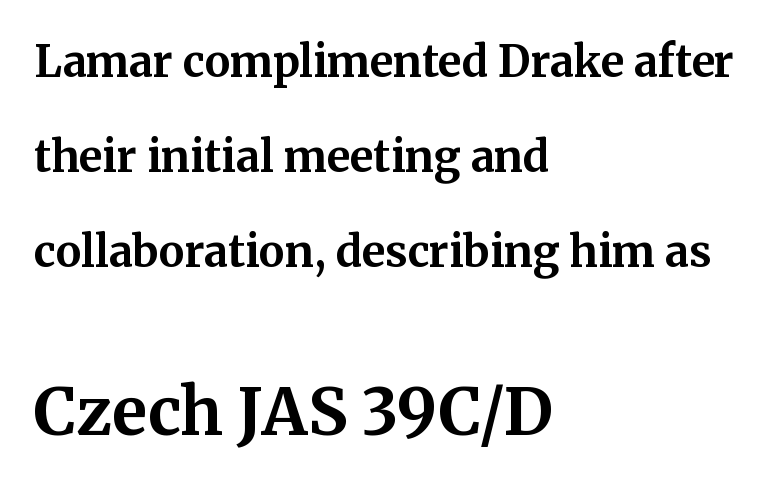
Q: Is the text bold? A: Yes.
Q: Is the text italic (slanted)? A: No, it is upright.
Q: Is the typeface a serif or a sans-serif typeface? A: Serif.
Q: Is the text underlined? A: No.
Q: How is the paragraph aligned? A: Left-aligned.
Q: Is the spacing between letters normal or unusually wide? A: Normal.
Q: Is the spacing between lines tight, normal or loose? A: Loose.
Q: Which block of text is set in a larger size, the first (top) or the second (bottom)? A: The second (bottom) one.
Q: Width (condensed, normal, or wide)? A: Normal.
Q: Stroke contrast? A: Medium.
Q: x-height? A: Medium.
Q: Monospaced? A: No.
